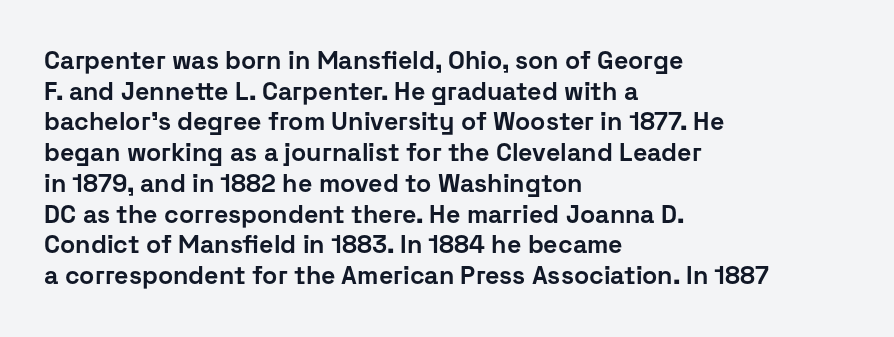
In CSS terms this would be text-align: left. Anything drawn beneath the words? Only blank space. Posture: upright roman. As a designer I'd log this as weight 700, bold.
